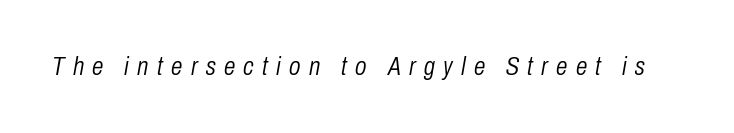
Q: Is the text bold? A: No.
Q: Is the text italic (slanted)? A: Yes, it leans right by about 10 degrees.
Q: Is the text underlined? A: No.
Q: Is the spacing between letters normal or unusually wide? A: Unusually wide.
